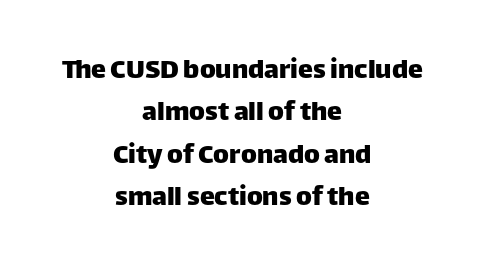
{"serif": "no", "italic": "no", "width": "normal", "stroke_contrast": "low", "x_height": "large", "monospaced": "no", "underline": "no", "align": "center", "line_spacing": "normal", "line_spacing_ratio": 1.41, "letter_spacing": "normal", "letter_spacing_em": 0.0, "glyph_px": 30}
